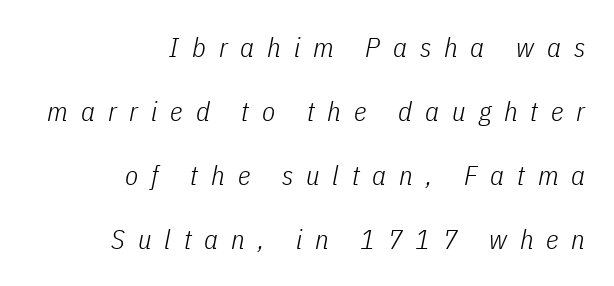
No word sits above an underline. Weight: not bold — regular or lighter. Right-aligned paragraph, ragged on the left. The axis of the letterforms is tilted away from vertical.
